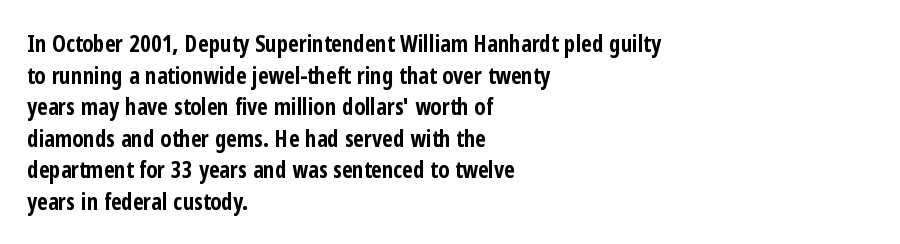
{"italic": "no", "bold": "yes", "underline": "no", "align": "left", "line_spacing": "normal", "line_spacing_ratio": 1.37, "letter_spacing": "normal", "letter_spacing_em": 0.0, "glyph_px": 23}
